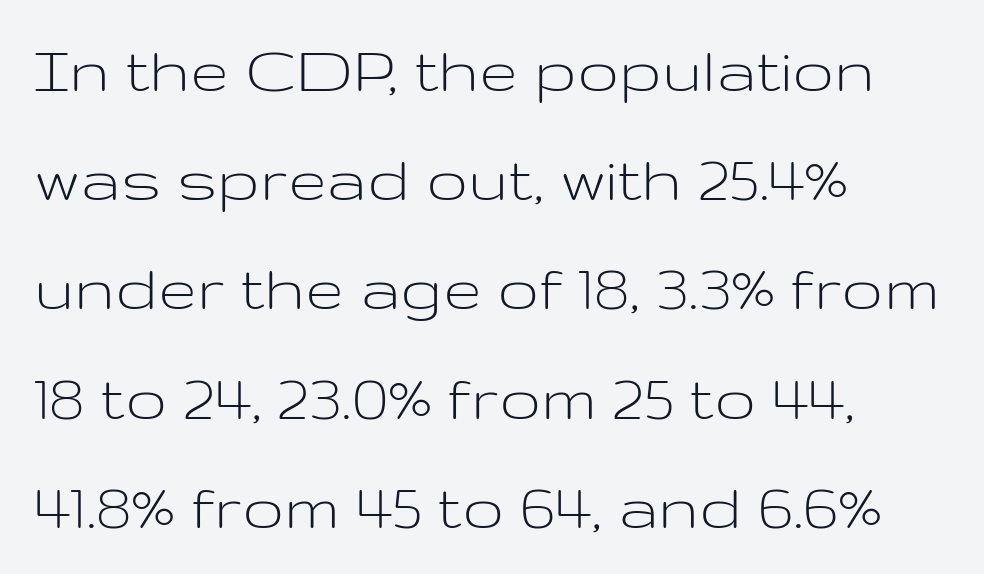
The image shows 70 px light, wide sans-serif type, upright; set left-aligned, normal line spacing (1.56x), normal letter spacing, not underlined; low stroke contrast and a medium x-height.
